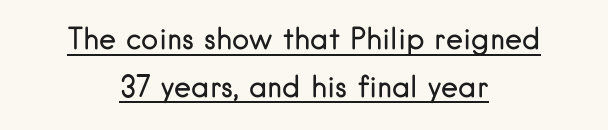
Grotesque or geometric, the face here clearly has no serifs. Students, observe the line beneath the letters — that is underlining. In terms of leading, this rendering sits right in the middle. The weight tops out at a normal text grade.
